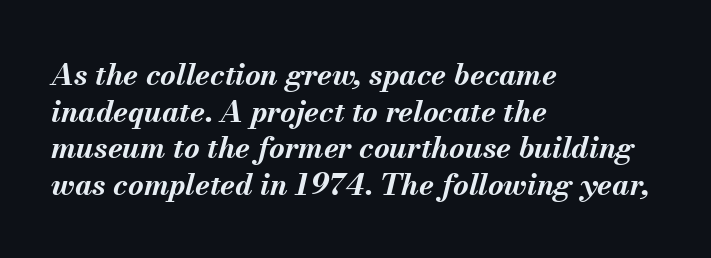
The image shows 30 px bold type, italic (leaning right); set left-aligned, line spacing 1.22x, normal letter spacing, not underlined; medium stroke contrast and a small x-height.
